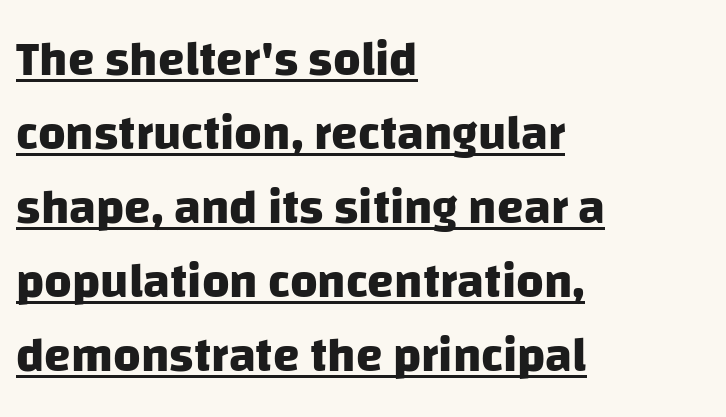
{"serif": "no", "bold": "yes", "weight": "heavy", "width": "normal", "stroke_contrast": "low", "x_height": "large", "monospaced": "no", "underline": "yes", "align": "left", "line_spacing": "normal", "line_spacing_ratio": 1.54, "letter_spacing": "normal", "letter_spacing_em": 0.0, "glyph_px": 48}
